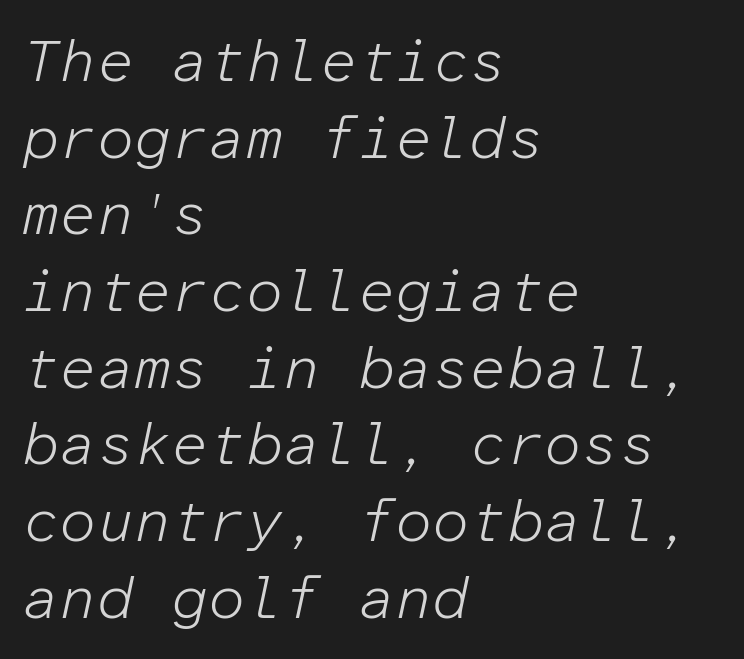
{"italic": "yes", "lean": "right", "slant_degrees": 12, "bold": "no", "weight": "light", "width": "normal", "stroke_contrast": "low", "x_height": "medium", "monospaced": "yes", "underline": "no", "align": "left", "line_spacing": "normal", "line_spacing_ratio": 1.3, "letter_spacing": "normal", "letter_spacing_em": 0.0, "glyph_px": 59}
